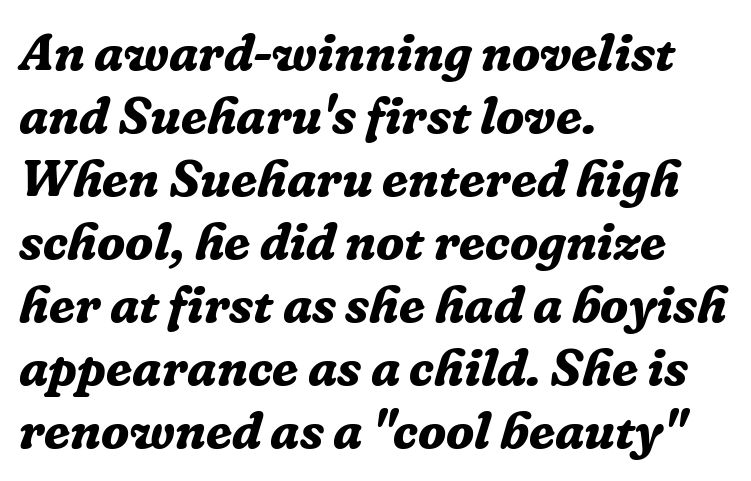
The image shows 52 px bold serif type, italic (leaning right); set left-aligned, line spacing 1.21x, normal letter spacing, not underlined; low stroke contrast and a medium x-height.
